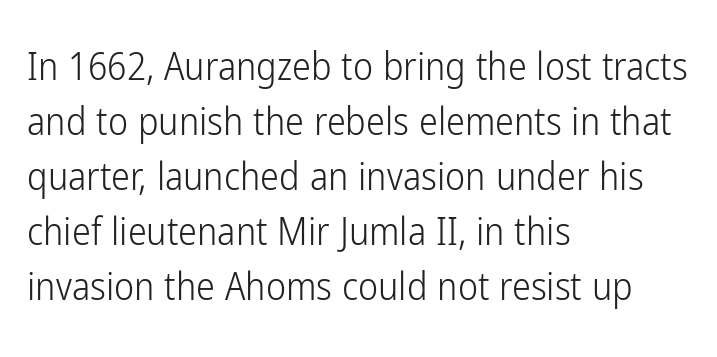
Q: Is the text bold? A: No.
Q: Is the text italic (slanted)? A: No, it is upright.
Q: Is the typeface a serif or a sans-serif typeface? A: Sans-serif.
Q: Is the text underlined? A: No.
Q: How is the paragraph aligned? A: Left-aligned.
Q: Is the spacing between letters normal or unusually wide? A: Normal.
Q: Is the spacing between lines tight, normal or loose? A: Normal.
Q: Width (condensed, normal, or wide)? A: Condensed.
Q: Stroke contrast? A: Low.
Q: x-height? A: Medium.
Q: Monospaced? A: No.
